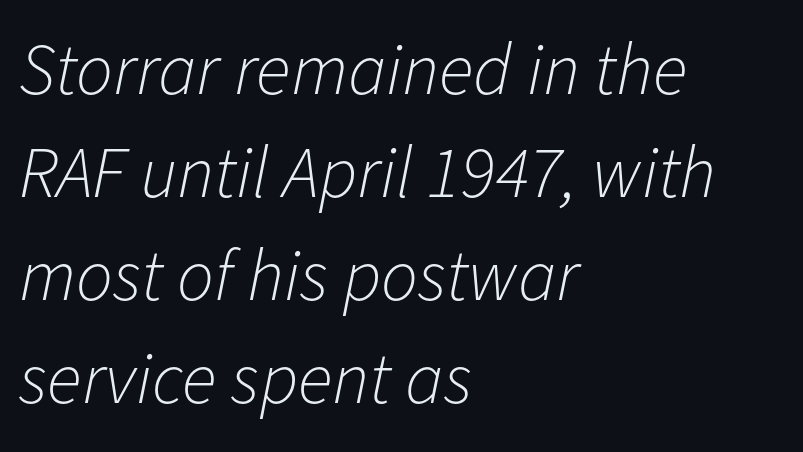
The block of text has a typical density, with ordinary space between rows. The text block is weighted toward the left margin, trailing off unevenly rightward. A typesetter would mark this as italic. Descenders are the only things crossing below the line.
